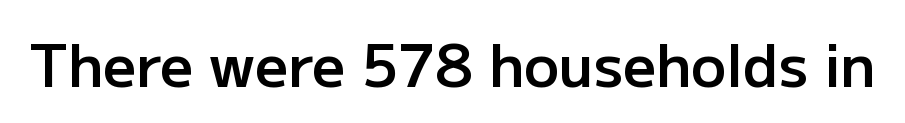
Nobody touched the tracking dial on this one. Firm but not heavy-handed strokes: this text is semibold. The glyphs in this specimen are sans serif. The lettering stays uniformly vertical, giving the passage a roman look. Letters rest on an invisible, unmarked baseline. Varying glyph widths throughout — classic text-font behaviour.
